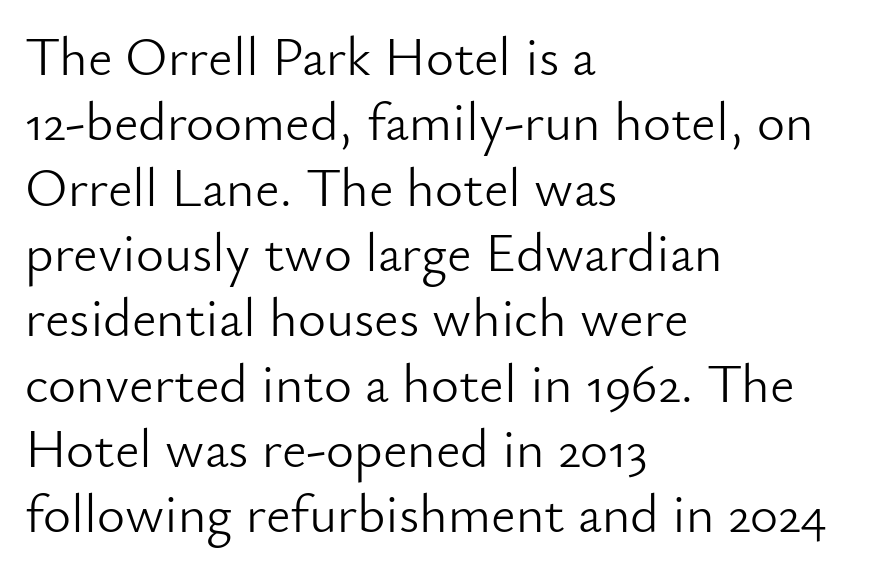
Q: Is the text bold? A: No.
Q: Is the text italic (slanted)? A: No, it is upright.
Q: Is the typeface a serif or a sans-serif typeface? A: Sans-serif.
Q: Is the text underlined? A: No.
Q: How is the paragraph aligned? A: Left-aligned.
Q: Is the spacing between letters normal or unusually wide? A: Normal.
Q: Width (condensed, normal, or wide)? A: Normal.
Q: Stroke contrast? A: Low.
Q: x-height? A: Small.
Q: Monospaced? A: No.
